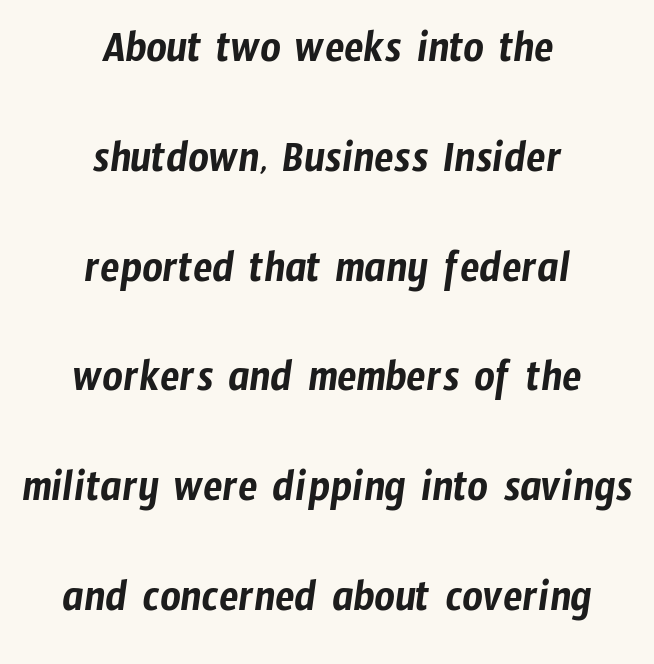
Standard letterfit; no display-style spreading of the glyphs. The rendering uses a large line-height, opening up the rows. The strip under each line holds only bare page. This sample uses a sans-serif face. Each letter keeps its own natural width here, so spacing adapts to shape.
